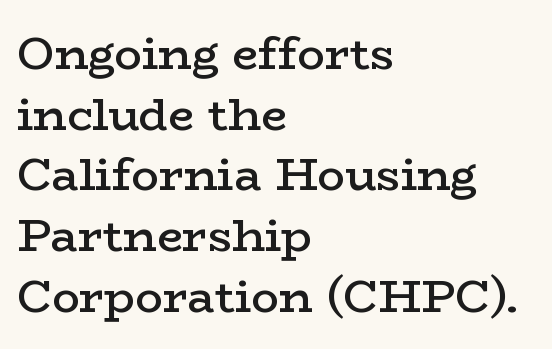
The image shows 46 px semibold, wide serif type, upright; set left-aligned, normal line spacing (1.32x), normal letter spacing, not underlined; low stroke contrast and a medium x-height.
